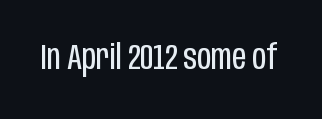
{"serif": "no", "italic": "no", "bold": "no", "weight": "regular", "width": "condensed", "stroke_contrast": "low", "x_height": "large", "monospaced": "no", "underline": "no", "letter_spacing": "normal", "letter_spacing_em": 0.0, "glyph_px": 35}
